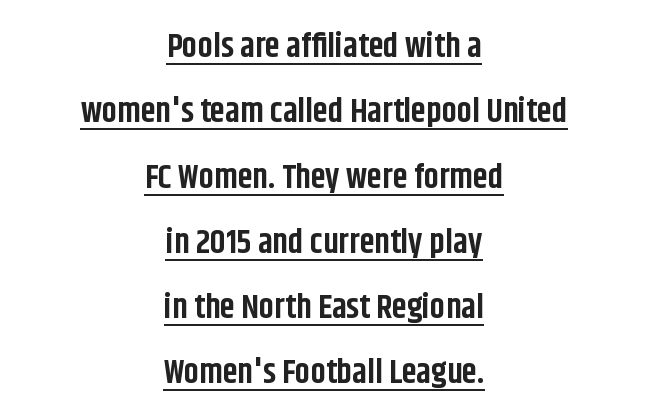
{"serif": "no", "italic": "no", "bold": "yes", "weight": "bold", "width": "condensed", "stroke_contrast": "low", "x_height": "large", "monospaced": "no", "underline": "yes", "align": "center", "line_spacing": "loose", "line_spacing_ratio": 1.92, "letter_spacing": "normal", "letter_spacing_em": 0.0, "glyph_px": 34}
